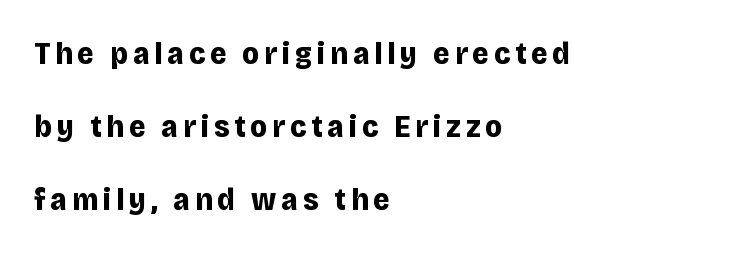
Is this a fixed-width face? No — the glyphs have proportional, varying widths. If you drew a line through each stem, it would be perfectly vertical. Honestly, there is no underline to notice here at all. One-word summary of the alignment: left. Is this a sans? Yes — the strokes have no serifs.
